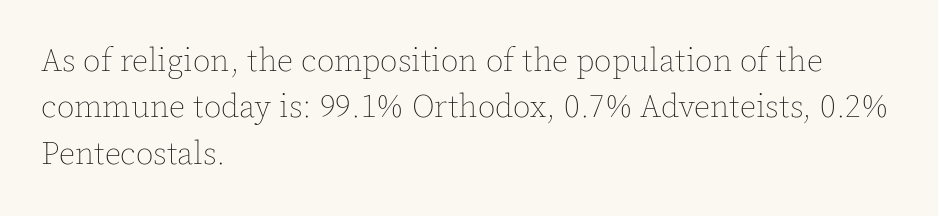
The image shows 32 px thin type, upright; set left-aligned, normal line spacing (1.45x), normal letter spacing, not underlined; a medium x-height.
